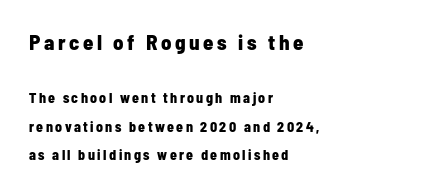
If you drew a ruler down the left edge, every line would touch it. Typographic density is high because the face is bold. Rows of type keep a wide berth in the vertical direction. This is the regular roman posture of the typeface. Typesetter's note — upper block bumped up in size, lower block left smaller.
